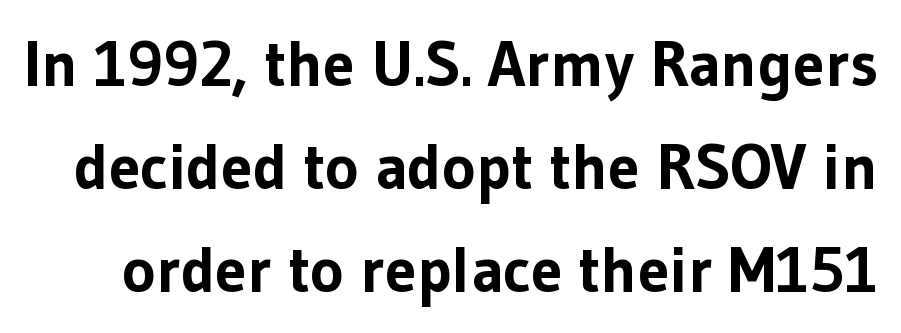
The space beneath each line is pristine and unruled. Spacing between characters is what you'd get straight out of the box. One glance says typical: line gaps are just what's usual. Note the varied advance widths — an 'i' is clearly narrower than an 'm'. A sans-serif font was chosen for this passage.
